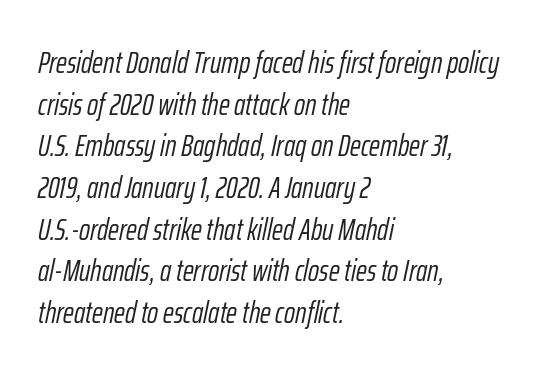
Q: Is the text bold? A: No.
Q: Is the text italic (slanted)? A: Yes, it leans right by about 12 degrees.
Q: Is the text underlined? A: No.
Q: How is the paragraph aligned? A: Left-aligned.
Q: Is the spacing between letters normal or unusually wide? A: Normal.
Q: Is the spacing between lines tight, normal or loose? A: Normal.
Q: Width (condensed, normal, or wide)? A: Condensed.
Q: Stroke contrast? A: Low.
Q: x-height? A: Medium.
Q: Monospaced? A: No.
